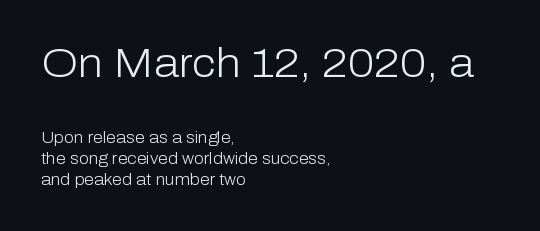
The image shows 41 px light sans-serif type, upright; set left-aligned, normal line spacing (1.32x), normal letter spacing, not underlined; the first (top) block is 2.56x larger; low stroke contrast and a medium x-height.
